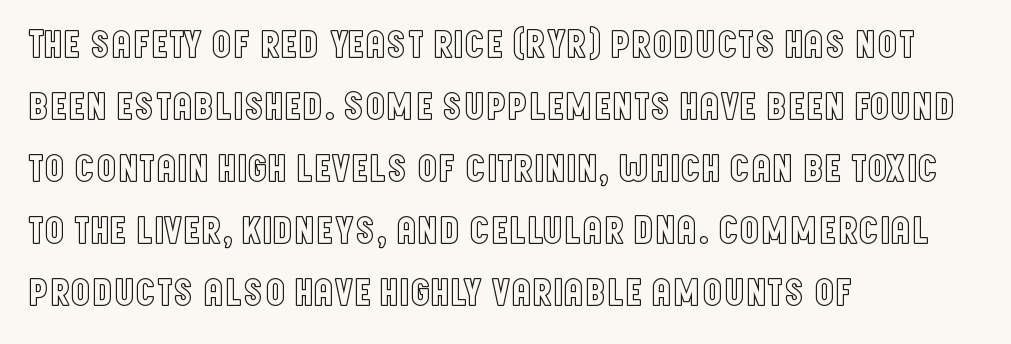
Is there much room between lines? A standard amount, neither cramped nor airy. Reading down the block, your eye returns to a fixed left position each line. The gap between lines stays unmarked. The passage shown is typed in a proportional face where columns would drift.
